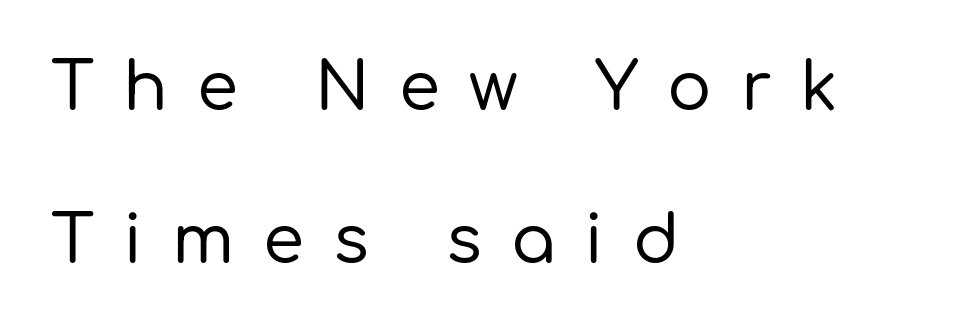
The image shows 66 px sans-serif type, upright; set left-aligned, loose line spacing (2.32x), unusually wide letter spacing (+0.44 em), not underlined; low stroke contrast and a medium x-height.
